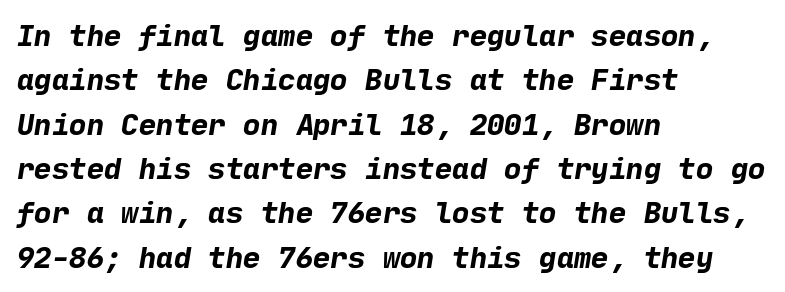
Underline: absent. Casual observation: everything's shoved over to the left. The leading is moderate, giving the passage an even texture. This is sans-serif lettering, the kind often seen on screens and signage.
